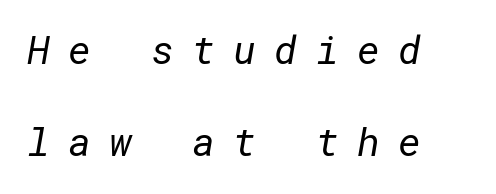
Inter-character spacing is expanded well beyond the font's built-in metrics. Unmarked baselines from the first word to the last. Regarding serifs, this sample does without them. Each new line begins a long way beneath the previous one. Line beginnings align vertically; line endings do not.
